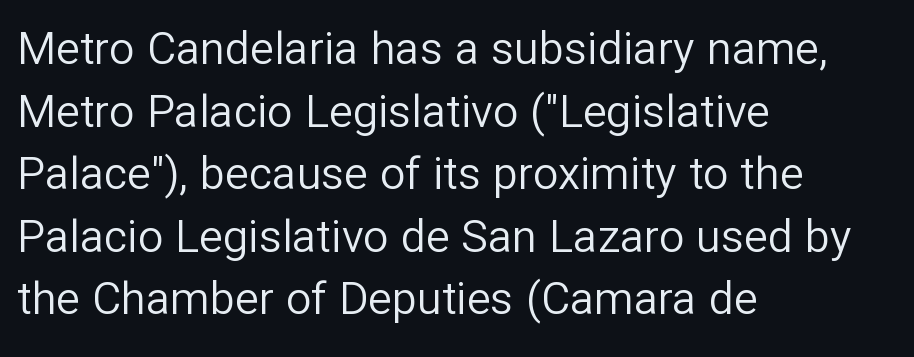
The image shows 45 px regular-weight sans-serif type, upright; set left-aligned, normal line spacing (1.39x), normal letter spacing, not underlined; low stroke contrast and a medium x-height.
